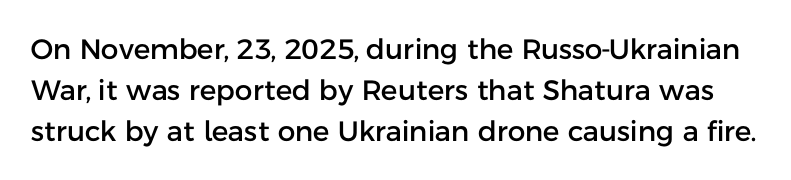
The image shows 28 px sans-serif type, upright; set normal line spacing (1.46x), normal letter spacing, not underlined; low stroke contrast and a medium x-height.
